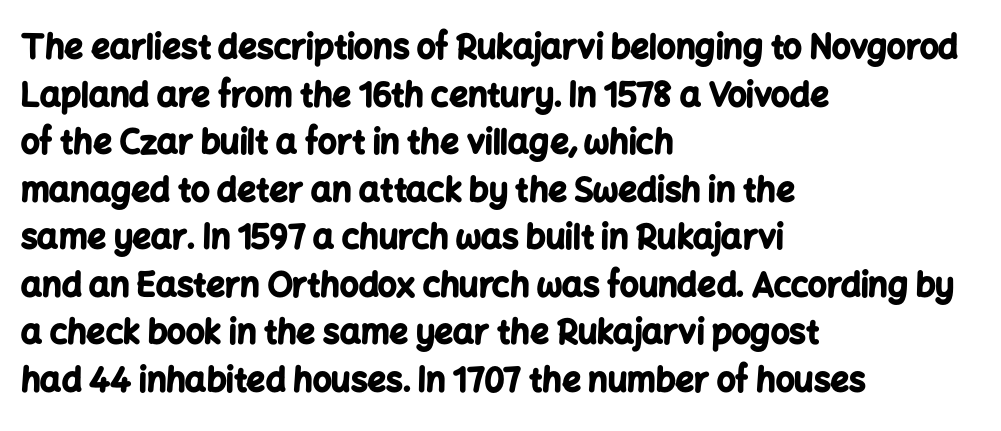
The image shows 33 px bold sans-serif type, upright; set left-aligned, normal line spacing (1.44x), normal letter spacing, not underlined; low stroke contrast and a medium x-height.
